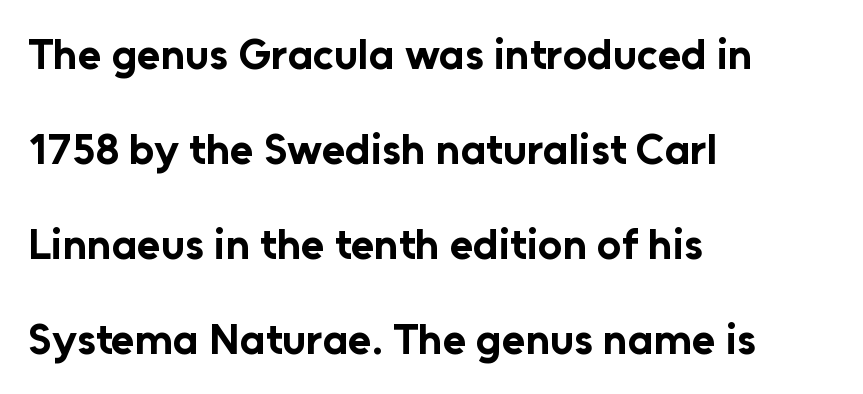
The image shows 43 px bold sans-serif type, upright; set left-aligned, loose line spacing (2.21x), normal letter spacing, not underlined; low stroke contrast and a medium x-height.
